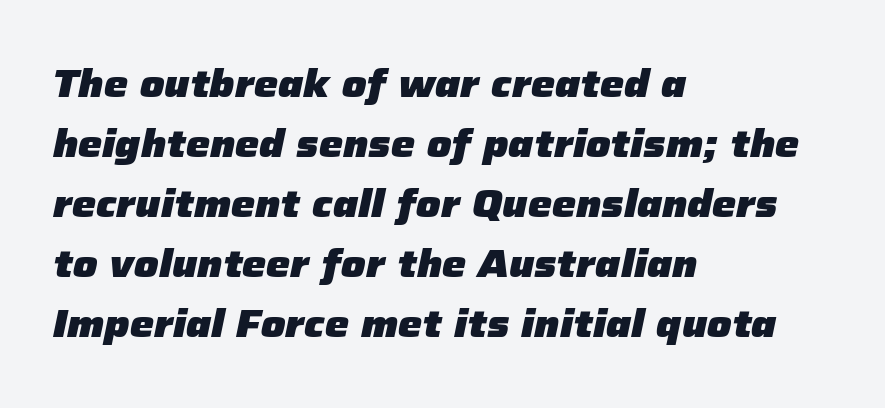
The image shows 38 px heavy type, italic (leaning right); set left-aligned, normal line spacing (1.58x), normal letter spacing, not underlined; low stroke contrast and a medium x-height.
